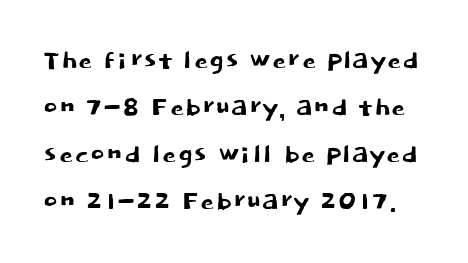
The image shows 35 px sans-serif type, upright; set normal line spacing (1.34x), normal letter spacing, not underlined; low stroke contrast and a large x-height.
